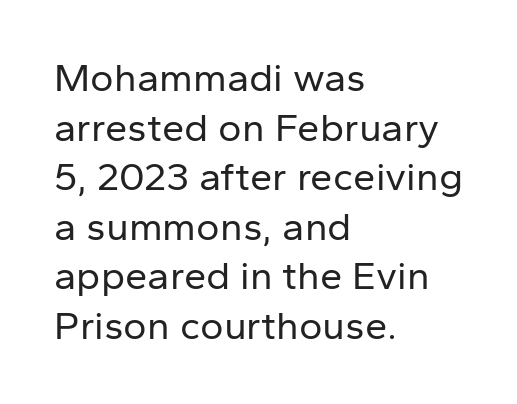
The glyphs in this specimen are sans serif. Think standard paragraph weight, or any step lighter than that. Tracking value appears to be zero — textbook default spacing. Note the varied advance widths — an 'i' is clearly narrower than an 'm'.
